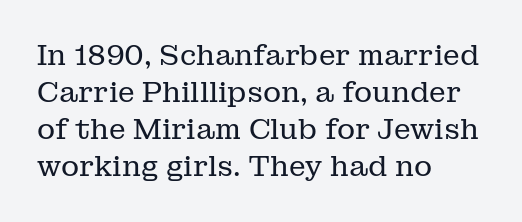
{"serif": "yes", "italic": "no", "bold": "no", "weight": "regular", "width": "normal", "stroke_contrast": "low", "x_height": "medium", "monospaced": "no", "underline": "no", "align": "left", "line_spacing": "normal", "line_spacing_ratio": 1.32, "letter_spacing": "normal", "letter_spacing_em": 0.0, "glyph_px": 28}
